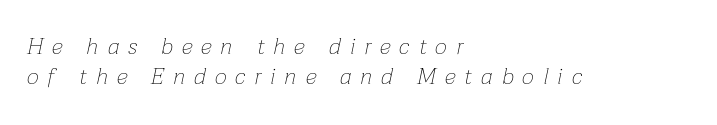
Q: Is the text bold? A: No.
Q: Is the text italic (slanted)? A: Yes, it leans right by about 12 degrees.
Q: Is the text underlined? A: No.
Q: How is the paragraph aligned? A: Left-aligned.
Q: Is the spacing between letters normal or unusually wide? A: Unusually wide.
Q: Is the spacing between lines tight, normal or loose? A: Normal.
